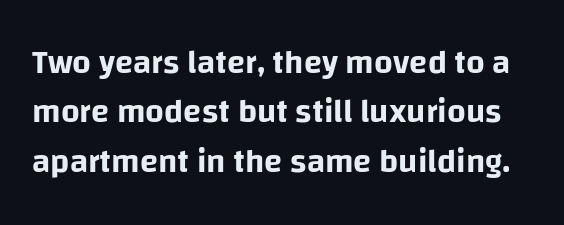
The image shows 33 px sans-serif type, upright; set normal line spacing (1.5x), normal letter spacing, not underlined; low stroke contrast and a large x-height.
